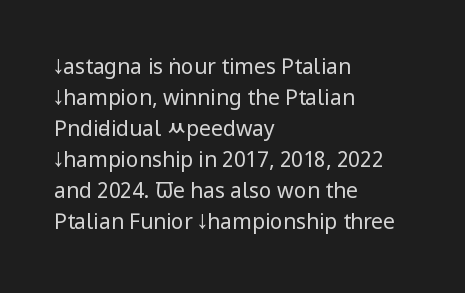
{"italic": "no", "bold": "no", "underline": "no", "align": "left", "line_spacing": "normal", "line_spacing_ratio": 1.48, "letter_spacing": "normal", "letter_spacing_em": 0.0, "glyph_px": 21}
